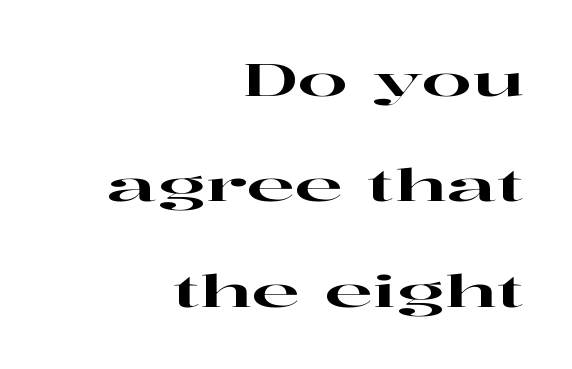
The image shows 45 px wide serif type, upright; set right-aligned, loose line spacing (2.34x), normal letter spacing, not underlined; high stroke contrast and a medium x-height.
